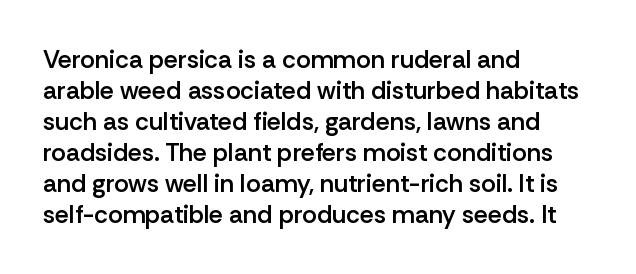
{"italic": "no", "bold": "semi", "underline": "no", "align": "left", "line_spacing_ratio": 1.24, "letter_spacing": "normal", "letter_spacing_em": 0.0, "glyph_px": 25}
